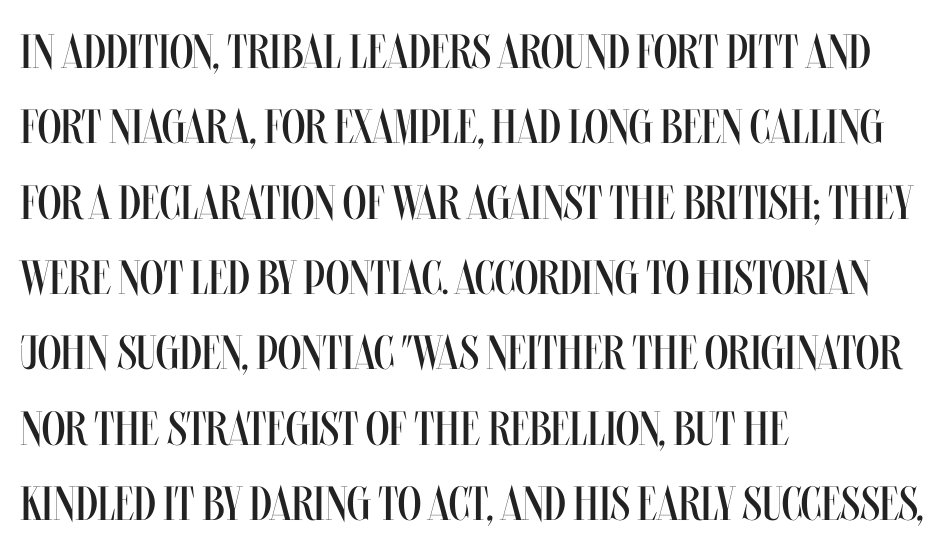
Q: Is the text bold? A: No.
Q: Is the text italic (slanted)? A: No, it is upright.
Q: Is the text underlined? A: No.
Q: How is the paragraph aligned? A: Left-aligned.
Q: Is the spacing between letters normal or unusually wide? A: Normal.
Q: Is the spacing between lines tight, normal or loose? A: Normal.
Q: Width (condensed, normal, or wide)? A: Condensed.
Q: Stroke contrast? A: Medium.
Q: x-height? A: Large.
Q: Monospaced? A: No.
